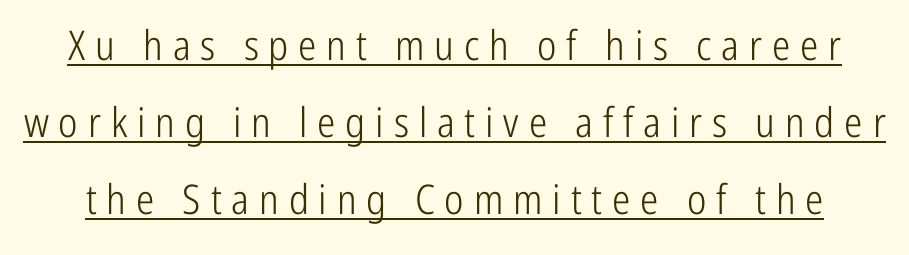
Do the letters lean? They stand straight. Someone cranked the tracking dial way up on this one. The weight would be labelled regular, book, light, or lighter still. Serifs: no, the terminals of the letterforms are clean.
